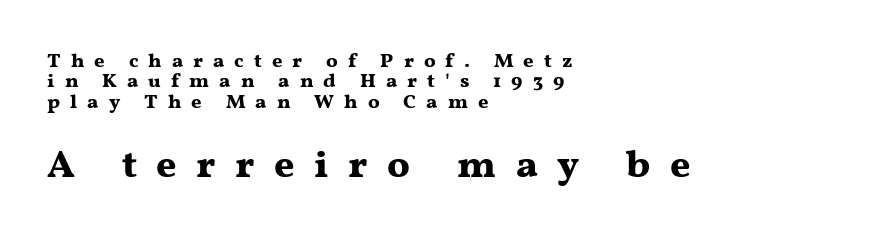
{"serif": "yes", "italic": "no", "bold": "yes", "weight": "bold", "width": "wide", "stroke_contrast": "medium", "x_height": "medium", "monospaced": "no", "underline": "no", "align": "left", "line_spacing": "tight", "line_spacing_ratio": 1.02, "letter_spacing": "wide", "letter_spacing_em": 0.5, "larger_block": "second", "size_ratio": 1.95, "glyph_px": 39}
